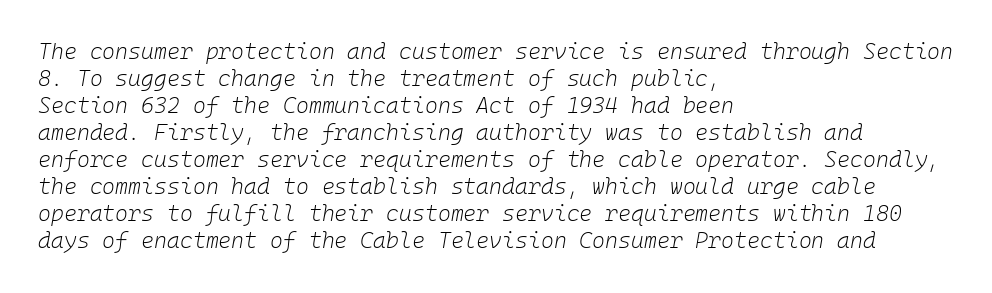
{"italic": "yes", "lean": "right", "slant_degrees": 10, "bold": "no", "underline": "no", "align": "left", "line_spacing_ratio": 1.23, "letter_spacing": "normal", "letter_spacing_em": 0.0, "glyph_px": 22}
